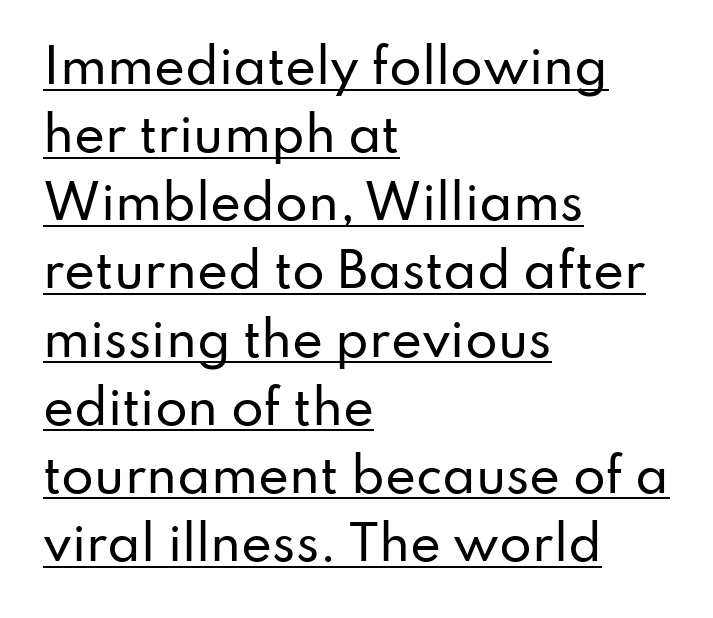
Every character sits straight up, as roman type does. You could not count columns in this text — the font is proportionally spaced. The face used here appears with an underline applied. Observe the absence of serifs on each vertical stroke in this sample. Line beginnings align vertically; line endings do not. The lines sit at an ordinary, default distance from one another.
